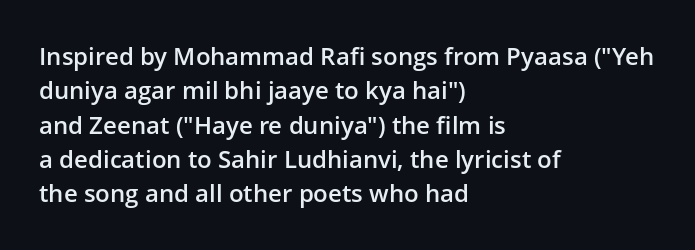
Q: Is the text bold? A: Semi-bold.
Q: Is the text italic (slanted)? A: No, it is upright.
Q: Is the text underlined? A: No.
Q: How is the paragraph aligned? A: Left-aligned.
Q: Is the spacing between letters normal or unusually wide? A: Normal.
Q: Is the spacing between lines tight, normal or loose? A: Normal.
